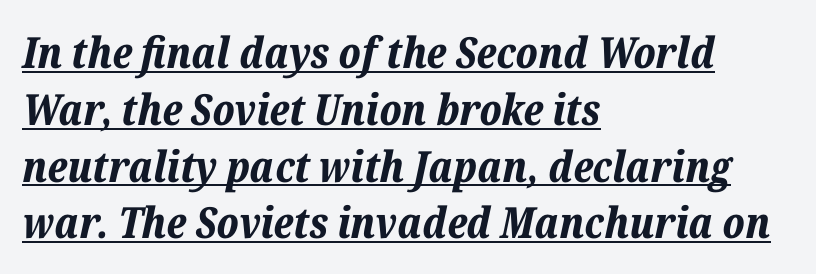
The image shows 43 px bold type, italic (leaning right); set left-aligned, normal line spacing (1.32x), normal letter spacing, underlined; low stroke contrast and a medium x-height.
